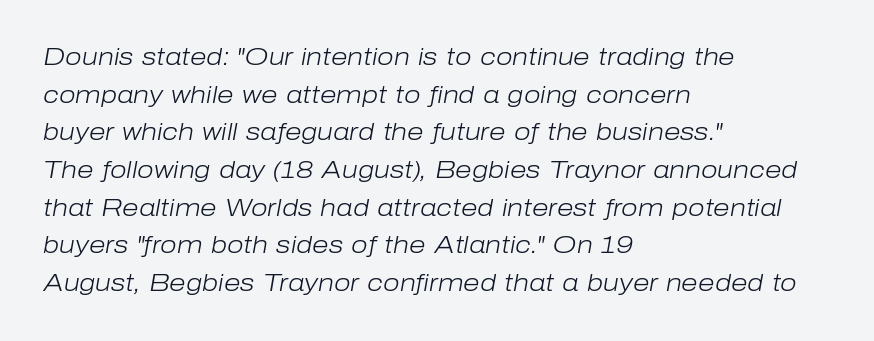
{"italic": "yes", "lean": "right", "slant_degrees": 10, "bold": "no", "underline": "no", "align": "left", "line_spacing": "normal", "line_spacing_ratio": 1.57, "letter_spacing": "normal", "letter_spacing_em": 0.0, "glyph_px": 24}
